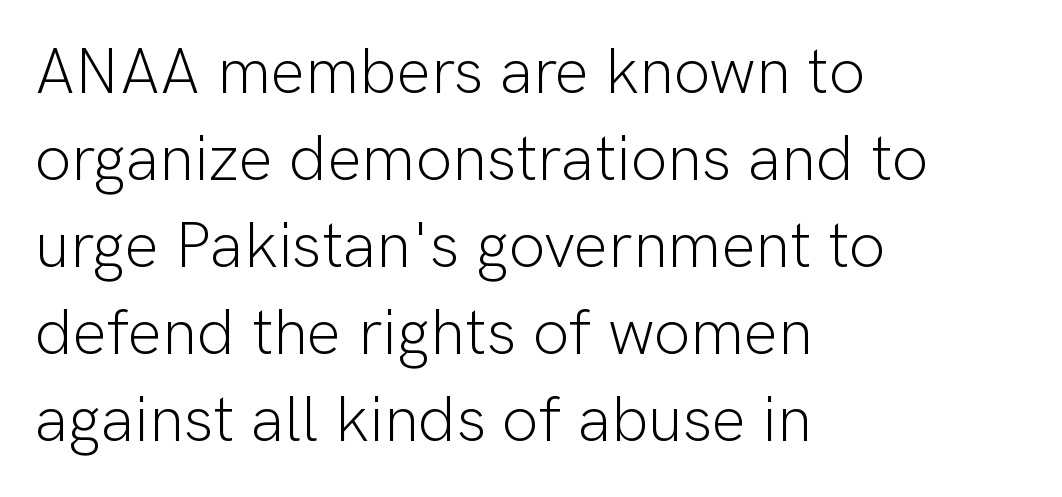
The image shows 64 px light sans-serif type, upright; set left-aligned, normal line spacing (1.36x), normal letter spacing, not underlined; low stroke contrast and a medium x-height.
